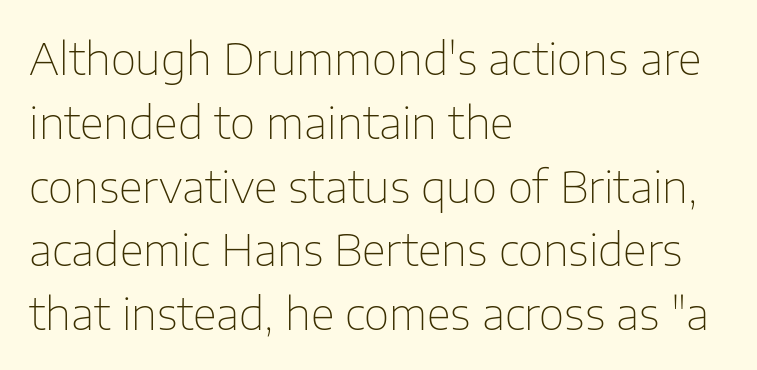
{"serif": "no", "italic": "no", "bold": "no", "weight": "thin", "width": "normal", "stroke_contrast": "low", "x_height": "medium", "monospaced": "no", "underline": "no", "align": "left", "line_spacing": "normal", "line_spacing_ratio": 1.45, "letter_spacing": "normal", "letter_spacing_em": 0.0, "glyph_px": 44}
